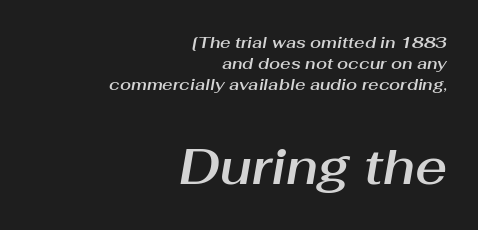
Q: Is the text italic (slanted)? A: Yes, it leans right by about 10 degrees.
Q: Is the text underlined? A: No.
Q: How is the paragraph aligned? A: Right-aligned.
Q: Is the spacing between letters normal or unusually wide? A: Normal.
Q: Is the spacing between lines tight, normal or loose? A: Normal.
Q: Which block of text is set in a larger size, the first (top) or the second (bottom)? A: The second (bottom) one.
Q: Width (condensed, normal, or wide)? A: Normal.
Q: Stroke contrast? A: Medium.
Q: x-height? A: Medium.
Q: Monospaced? A: No.
